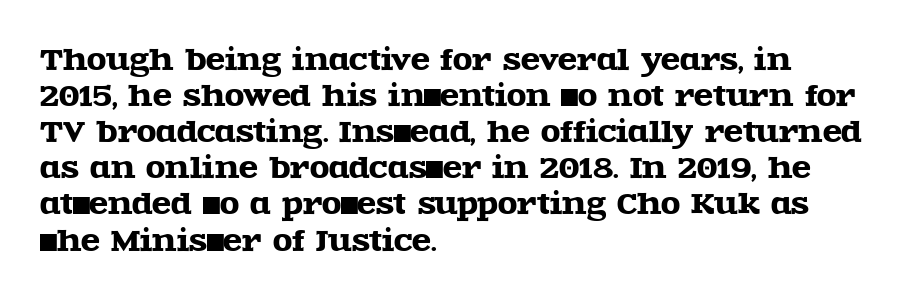
{"serif": "yes", "italic": "no", "width": "wide", "x_height": "large", "monospaced": "no", "underline": "no", "align": "left", "line_spacing": "normal", "line_spacing_ratio": 1.29, "letter_spacing": "normal", "letter_spacing_em": 0.0, "glyph_px": 28}
